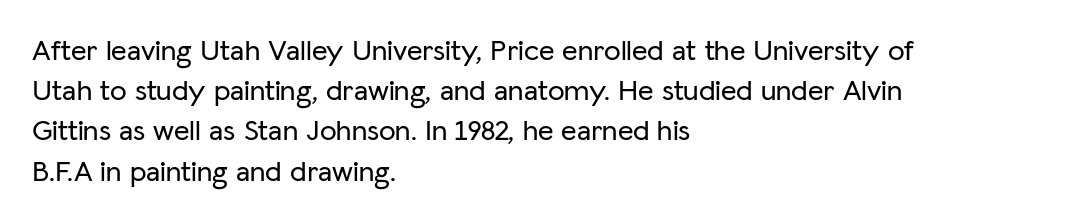
Q: Is the text italic (slanted)? A: No, it is upright.
Q: Is the typeface a serif or a sans-serif typeface? A: Sans-serif.
Q: Is the text underlined? A: No.
Q: How is the paragraph aligned? A: Left-aligned.
Q: Is the spacing between letters normal or unusually wide? A: Normal.
Q: Is the spacing between lines tight, normal or loose? A: Normal.
Q: Width (condensed, normal, or wide)? A: Normal.
Q: Stroke contrast? A: Low.
Q: x-height? A: Medium.
Q: Monospaced? A: No.
